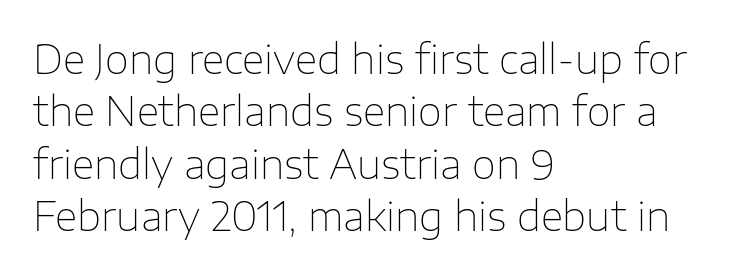
The image shows 39 px thin sans-serif type, upright; set left-aligned, normal line spacing (1.34x), normal letter spacing, not underlined; low stroke contrast and a medium x-height.
